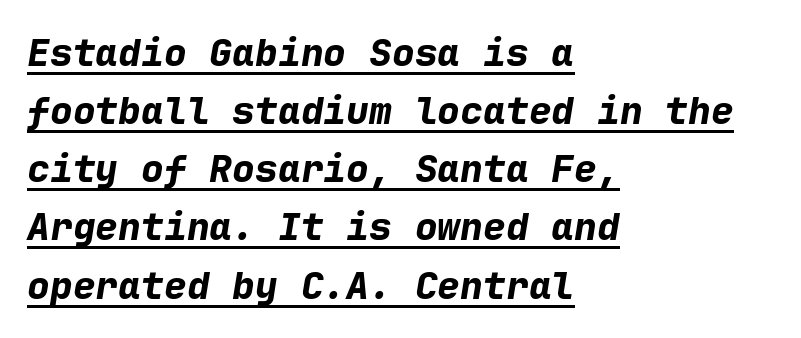
The image shows 38 px bold type, italic (leaning right), monospaced; set left-aligned, normal line spacing (1.53x), normal letter spacing, underlined; low stroke contrast and a medium x-height.
